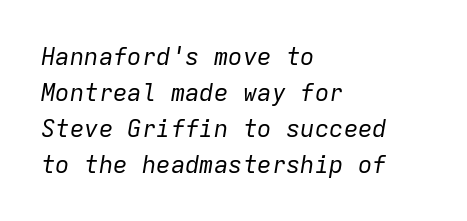
Counters stay open thanks to moderate or lighter strokes. Tall strokes in this sample are angled rather than plumb. Only glyphs here, with clear space below each row. This rendering uses left alignment, leaving the right contour irregular. The horizontal fit of the characters is conventional and even. Honestly, the row spacing looks completely unremarkable.
